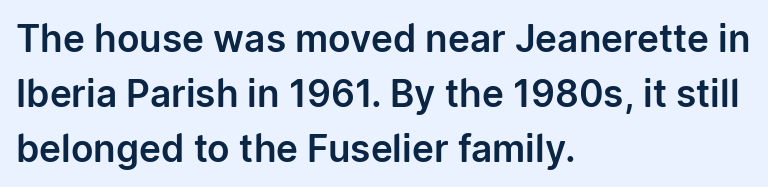
{"serif": "no", "italic": "no", "width": "normal", "stroke_contrast": "low", "x_height": "medium", "monospaced": "no", "underline": "no", "align": "left", "line_spacing": "normal", "line_spacing_ratio": 1.48, "letter_spacing": "normal", "letter_spacing_em": 0.0, "glyph_px": 37}
